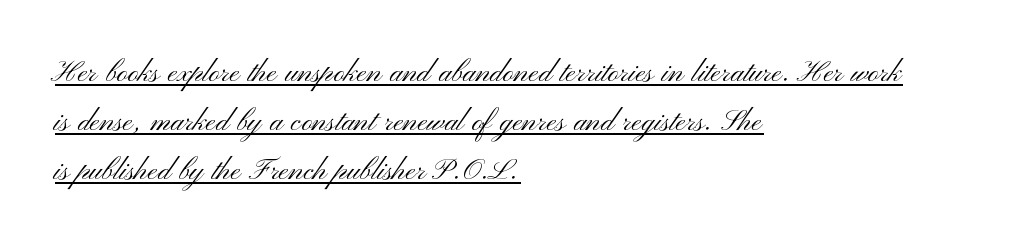
Q: Is the text bold? A: No.
Q: Is the text italic (slanted)? A: Yes.
Q: Is the typeface a serif or a sans-serif typeface? A: Sans-serif.
Q: Is the text underlined? A: Yes.
Q: How is the paragraph aligned? A: Left-aligned.
Q: Is the spacing between letters normal or unusually wide? A: Normal.
Q: Is the spacing between lines tight, normal or loose? A: Normal.
Q: Width (condensed, normal, or wide)? A: Wide.
Q: Stroke contrast? A: Medium.
Q: x-height? A: Small.
Q: Monospaced? A: No.
